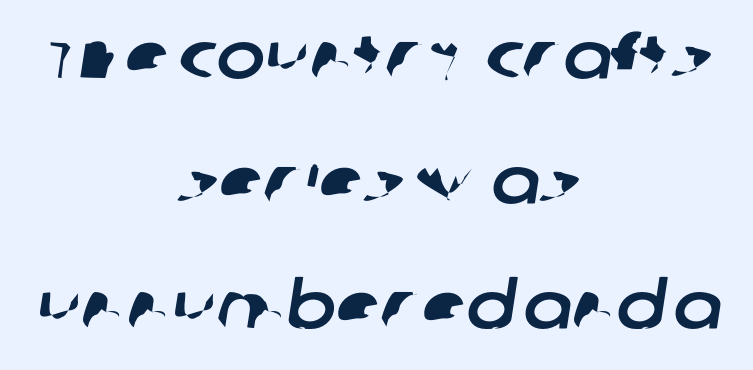
The setting favours the middle, as headings and verse often do. Lines of text with bare space underneath. Spacing verdict: proportional, widths tailored to each character. Observe the absence of serifs on each vertical stroke in this sample. Each word holds together tightly as a unit, with standard inter-letter gaps. In terms of leading, this rendering errs on the spacious side.
